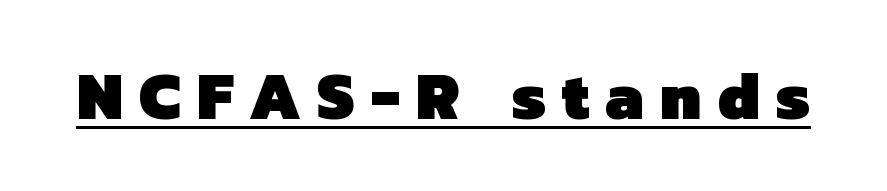
The image shows 67 px heavy sans-serif type; set unusually wide letter spacing (+0.24 em), underlined; low stroke contrast and a medium x-height.
